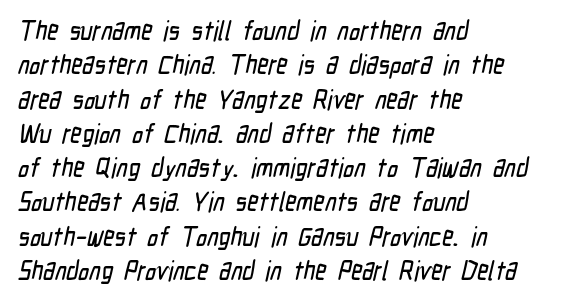
Any mark beneath the type? The region is blank. Horizontal bands of white between lines are of average thickness. The line texture is even and compact thanks to regular tracking. Every row of glyphs begins at an identical x-position on the left.
